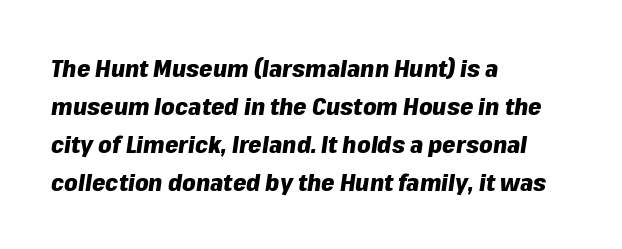
Q: Is the text bold? A: Yes.
Q: Is the text italic (slanted)? A: Yes, it leans right by about 8 degrees.
Q: Is the text underlined? A: No.
Q: How is the paragraph aligned? A: Left-aligned.
Q: Is the spacing between letters normal or unusually wide? A: Normal.
Q: Is the spacing between lines tight, normal or loose? A: Normal.
